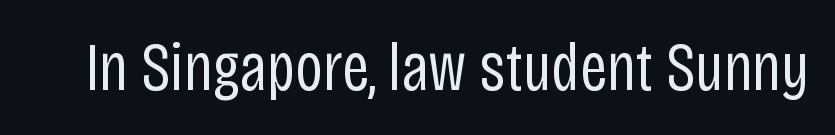
{"serif": "no", "italic": "no", "bold": "no", "weight": "regular", "width": "condensed", "stroke_contrast": "low", "x_height": "large", "monospaced": "no", "underline": "no", "letter_spacing": "normal", "letter_spacing_em": 0.0, "glyph_px": 68}
